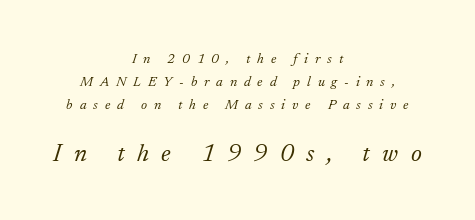
Q: Is the text bold? A: No.
Q: Is the text italic (slanted)? A: Yes, it leans right by about 17 degrees.
Q: Is the text underlined? A: No.
Q: How is the paragraph aligned? A: Centered.
Q: Is the spacing between letters normal or unusually wide? A: Unusually wide.
Q: Is the spacing between lines tight, normal or loose? A: Normal.
Q: Which block of text is set in a larger size, the first (top) or the second (bottom)? A: The second (bottom) one.
